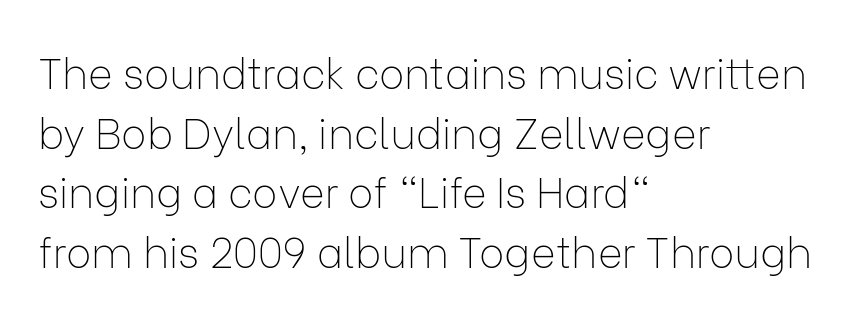
The image shows 42 px thin sans-serif type, upright; set left-aligned, normal line spacing (1.42x), normal letter spacing, not underlined; low stroke contrast and a medium x-height.
